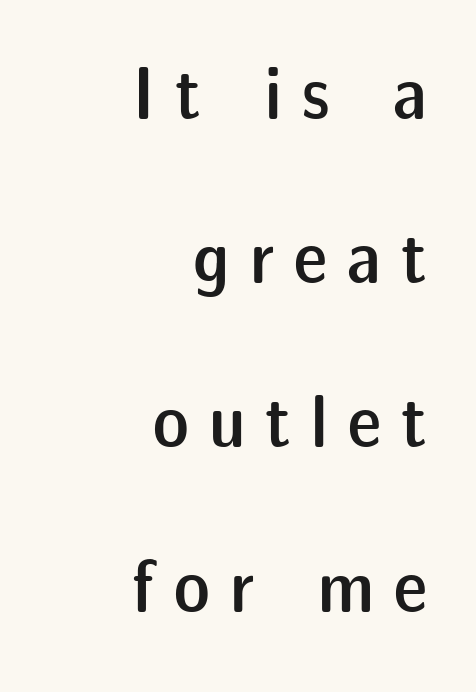
The image shows 75 px semibold sans-serif type, upright; set right-aligned, loose line spacing (2.19x), unusually wide letter spacing (+0.27 em), not underlined; low stroke contrast and a medium x-height.
